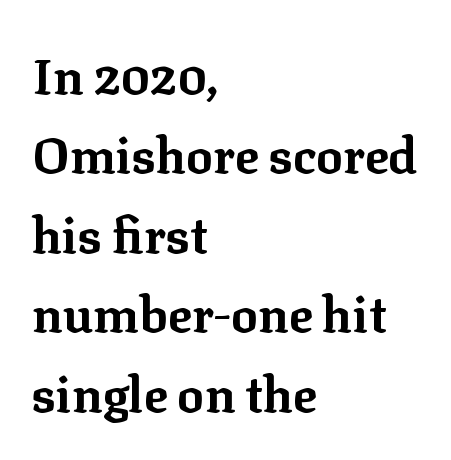
Q: Is the text bold? A: Yes.
Q: Is the text italic (slanted)? A: No, it is upright.
Q: Is the typeface a serif or a sans-serif typeface? A: Serif.
Q: Is the text underlined? A: No.
Q: How is the paragraph aligned? A: Left-aligned.
Q: Is the spacing between letters normal or unusually wide? A: Normal.
Q: Is the spacing between lines tight, normal or loose? A: Normal.
Q: Width (condensed, normal, or wide)? A: Normal.
Q: Stroke contrast? A: Low.
Q: x-height? A: Medium.
Q: Monospaced? A: No.
